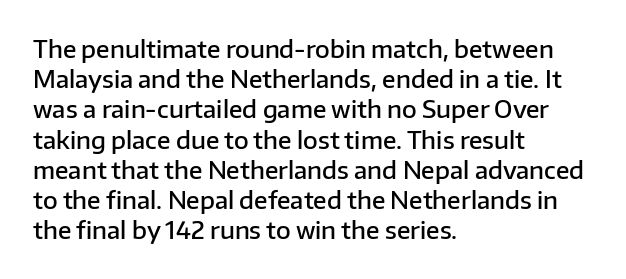
Q: Is the text bold? A: Semi-bold.
Q: Is the text italic (slanted)? A: No, it is upright.
Q: Is the text underlined? A: No.
Q: How is the paragraph aligned? A: Left-aligned.
Q: Is the spacing between letters normal or unusually wide? A: Normal.
Q: Is the spacing between lines tight, normal or loose? A: Normal.
